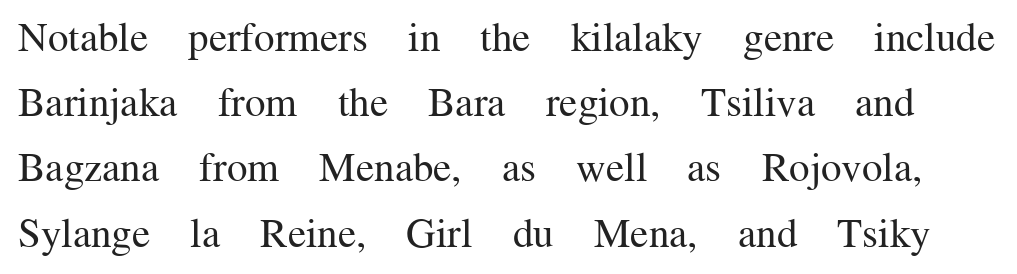
Q: Is the text bold? A: No.
Q: Is the text italic (slanted)? A: No, it is upright.
Q: Is the typeface a serif or a sans-serif typeface? A: Serif.
Q: Is the text underlined? A: No.
Q: Is the spacing between letters normal or unusually wide? A: Normal.
Q: Is the spacing between lines tight, normal or loose? A: Normal.
Q: Width (condensed, normal, or wide)? A: Normal.
Q: Stroke contrast? A: Medium.
Q: x-height? A: Medium.
Q: Monospaced? A: No.
